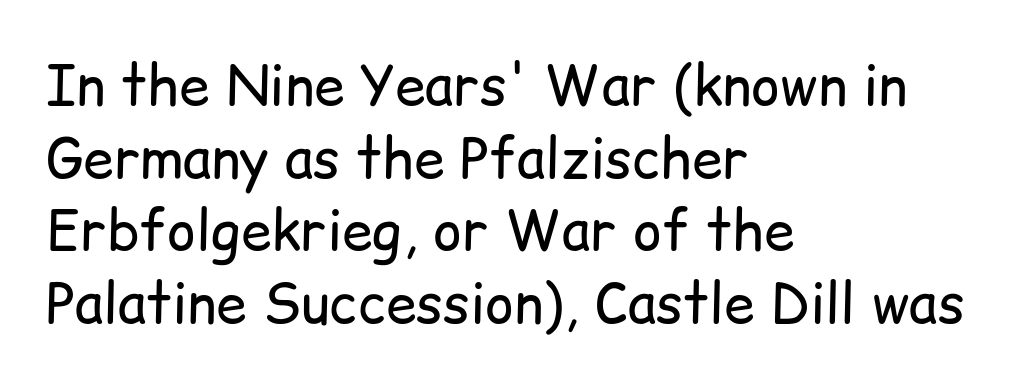
The image shows 55 px regular-weight sans-serif type, upright; set left-aligned, normal line spacing (1.32x), normal letter spacing, not underlined; low stroke contrast and a medium x-height.
